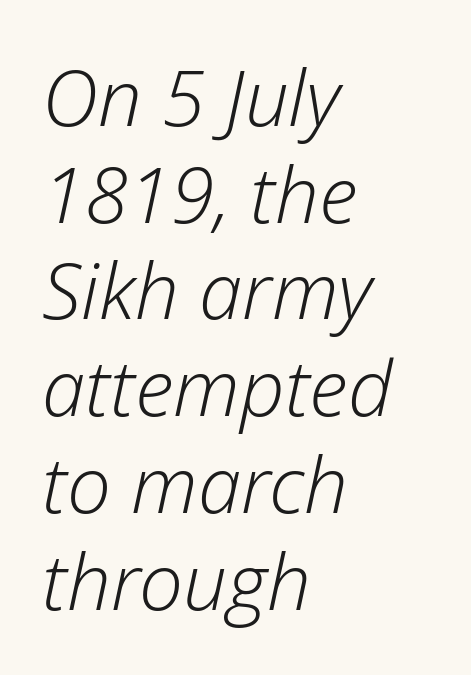
The image shows 78 px light type, italic (leaning right); set left-aligned, line spacing 1.24x, normal letter spacing, not underlined; low stroke contrast and a medium x-height.
